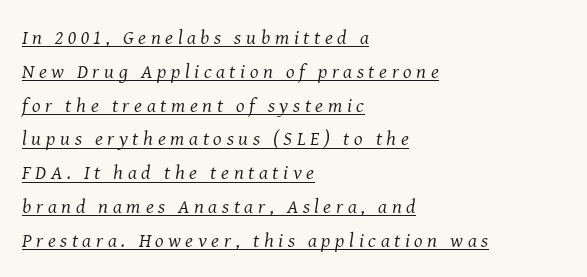
Display-style spreading of the glyphs; the letterfit is very open. Every character sits at an angle, as italics do. Interline gaps are of average width in this sample. Counters stay open thanks to moderate or lighter strokes.
